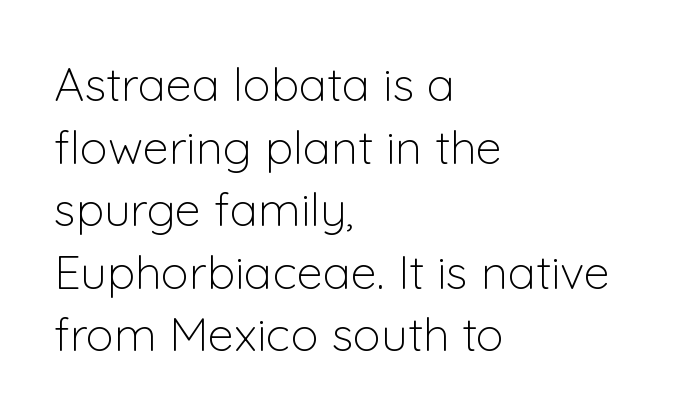
The image shows 47 px light sans-serif type, upright; set left-aligned, normal line spacing (1.33x), normal letter spacing, not underlined; low stroke contrast and a medium x-height.
